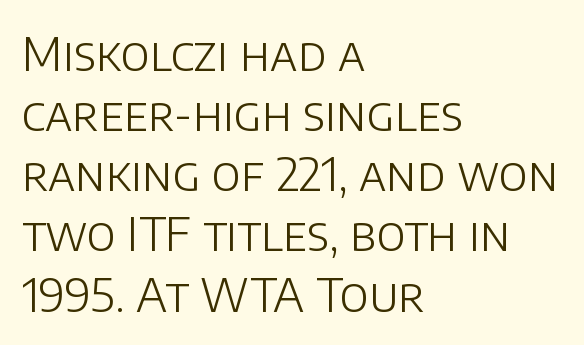
The image shows 47 px light sans-serif type, upright; set left-aligned, normal line spacing (1.28x), normal letter spacing, not underlined; low stroke contrast and a large x-height.
